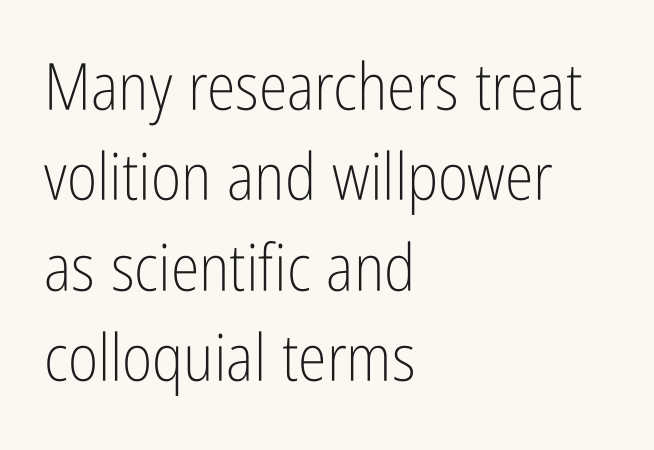
Q: Is the text bold? A: No.
Q: Is the text italic (slanted)? A: No, it is upright.
Q: Is the typeface a serif or a sans-serif typeface? A: Sans-serif.
Q: Is the text underlined? A: No.
Q: How is the paragraph aligned? A: Left-aligned.
Q: Is the spacing between letters normal or unusually wide? A: Normal.
Q: Is the spacing between lines tight, normal or loose? A: Normal.
Q: Width (condensed, normal, or wide)? A: Condensed.
Q: Stroke contrast? A: Low.
Q: x-height? A: Medium.
Q: Monospaced? A: No.
